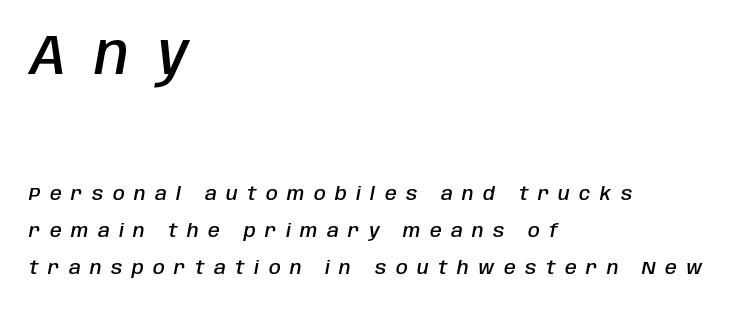
Q: Is the text bold? A: Semi-bold.
Q: Is the text italic (slanted)? A: Yes, it leans right by about 10 degrees.
Q: Is the text underlined? A: No.
Q: How is the paragraph aligned? A: Left-aligned.
Q: Is the spacing between letters normal or unusually wide? A: Unusually wide.
Q: Is the spacing between lines tight, normal or loose? A: Loose.
Q: Which block of text is set in a larger size, the first (top) or the second (bottom)? A: The first (top) one.
Q: Width (condensed, normal, or wide)? A: Condensed.
Q: Stroke contrast? A: Low.
Q: x-height? A: Large.
Q: Monospaced? A: No.
